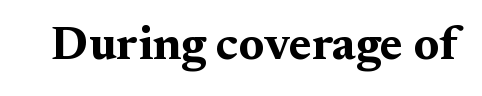
Q: Is the text bold? A: Yes.
Q: Is the text italic (slanted)? A: No, it is upright.
Q: Is the typeface a serif or a sans-serif typeface? A: Serif.
Q: Is the text underlined? A: No.
Q: Is the spacing between letters normal or unusually wide? A: Normal.
Q: Width (condensed, normal, or wide)? A: Wide.
Q: Stroke contrast? A: Medium.
Q: x-height? A: Medium.
Q: Monospaced? A: No.
